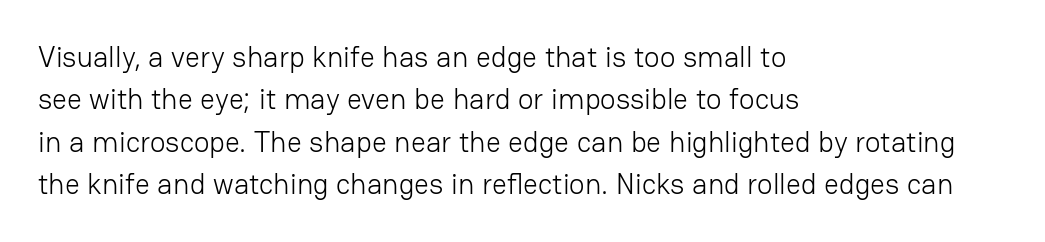
These glyphs show unthickened strokes, regular width or finer. Note the varied advance widths — an 'i' is clearly narrower than an 'm'. In terms of letterspacing, this is plain default setting. When letters stand straight like this, we call the style roman or upright. These lines are set flush left with a ragged right edge.
